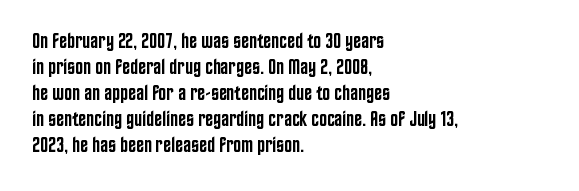
The image shows 21 px text type, upright; set left-aligned, line spacing 1.24x, normal letter spacing, not underlined.
